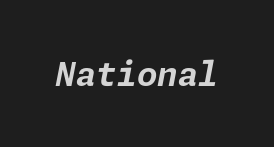
{"italic": "yes", "lean": "right", "slant_degrees": 11, "bold": "yes", "weight": "bold", "width": "normal", "stroke_contrast": "low", "x_height": "medium", "underline": "no", "letter_spacing": "normal", "letter_spacing_em": 0.0, "glyph_px": 33}
